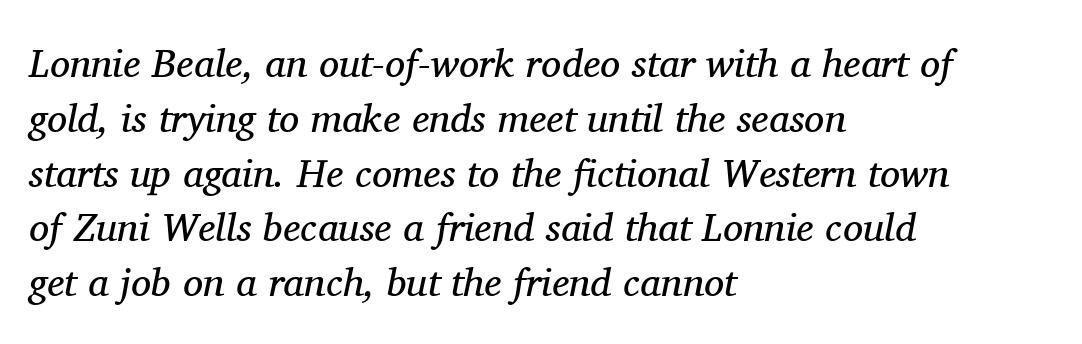
{"serif": "yes", "italic": "yes", "lean": "right", "slant_degrees": 11, "bold": "no", "weight": "regular", "width": "normal", "stroke_contrast": "medium", "x_height": "medium", "monospaced": "no", "underline": "no", "align": "left", "line_spacing": "normal", "line_spacing_ratio": 1.37, "letter_spacing": "normal", "letter_spacing_em": 0.0, "glyph_px": 40}
